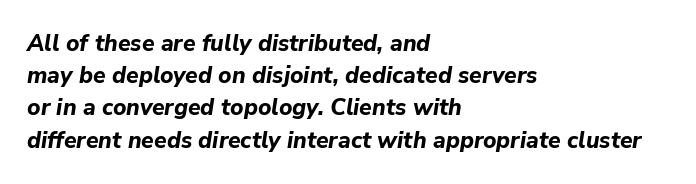
The letters are bold, with thick, heavy strokes. Tall strokes in this sample are angled rather than plumb. Just letters on the line, the space beneath them empty. Caption: standard tracking, unaltered.
